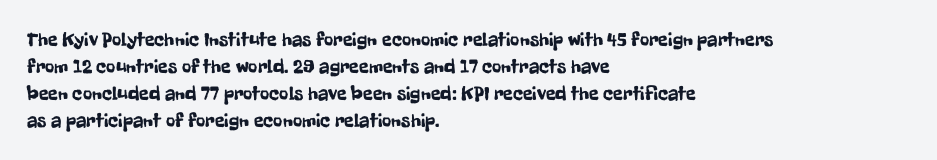
{"italic": "no", "underline": "no", "align": "left", "line_spacing": "normal", "line_spacing_ratio": 1.35, "letter_spacing": "normal", "letter_spacing_em": 0.0, "glyph_px": 20}
